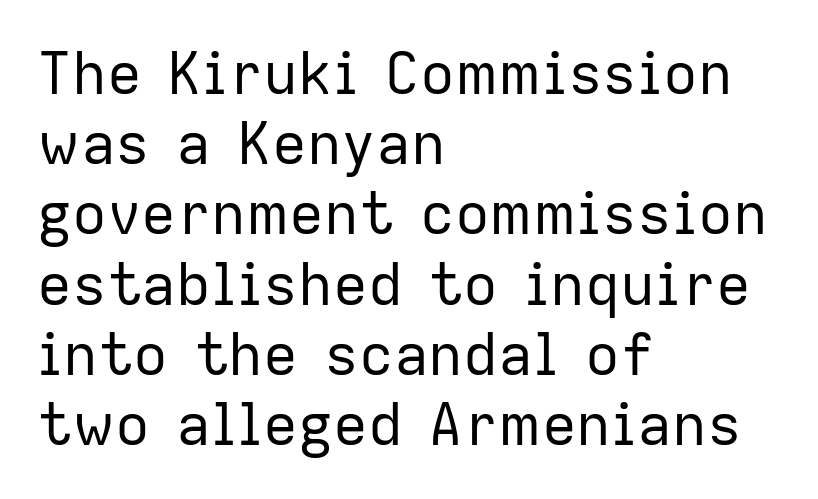
Q: Is the text bold? A: No.
Q: Is the text italic (slanted)? A: No, it is upright.
Q: Is the typeface a serif or a sans-serif typeface? A: Sans-serif.
Q: Is the text underlined? A: No.
Q: How is the paragraph aligned? A: Left-aligned.
Q: Is the spacing between letters normal or unusually wide? A: Normal.
Q: Width (condensed, normal, or wide)? A: Normal.
Q: Stroke contrast? A: Low.
Q: x-height? A: Medium.
Q: Monospaced? A: No.
